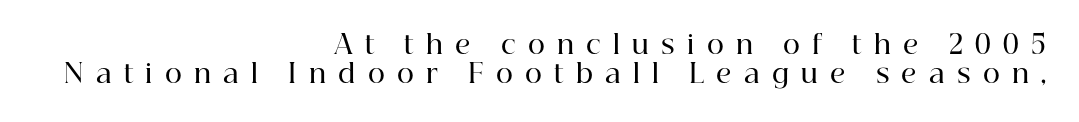
{"italic": "no", "bold": "semi", "underline": "no", "align": "right", "line_spacing": "tight", "line_spacing_ratio": 1.1, "letter_spacing": "wide", "letter_spacing_em": 0.47, "glyph_px": 26}
